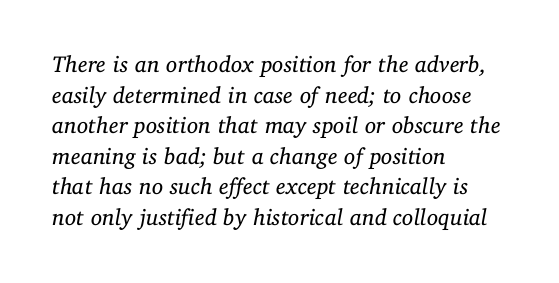
Q: Is the text bold? A: No.
Q: Is the text italic (slanted)? A: Yes, it leans right by about 11 degrees.
Q: Is the text underlined? A: No.
Q: How is the paragraph aligned? A: Left-aligned.
Q: Is the spacing between letters normal or unusually wide? A: Normal.
Q: Is the spacing between lines tight, normal or loose? A: Normal.
